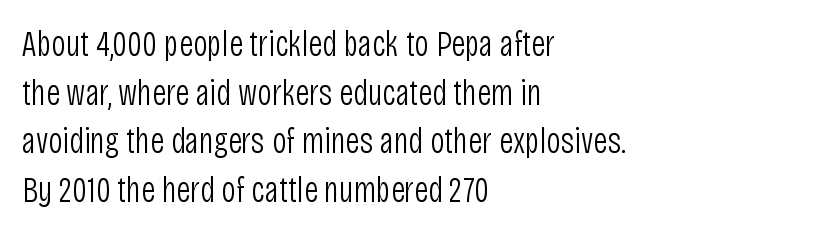
{"serif": "no", "italic": "no", "bold": "no", "weight": "light", "width": "condensed", "stroke_contrast": "low", "x_height": "large", "monospaced": "no", "underline": "no", "align": "left", "line_spacing": "normal", "line_spacing_ratio": 1.35, "letter_spacing": "normal", "letter_spacing_em": 0.0, "glyph_px": 36}
